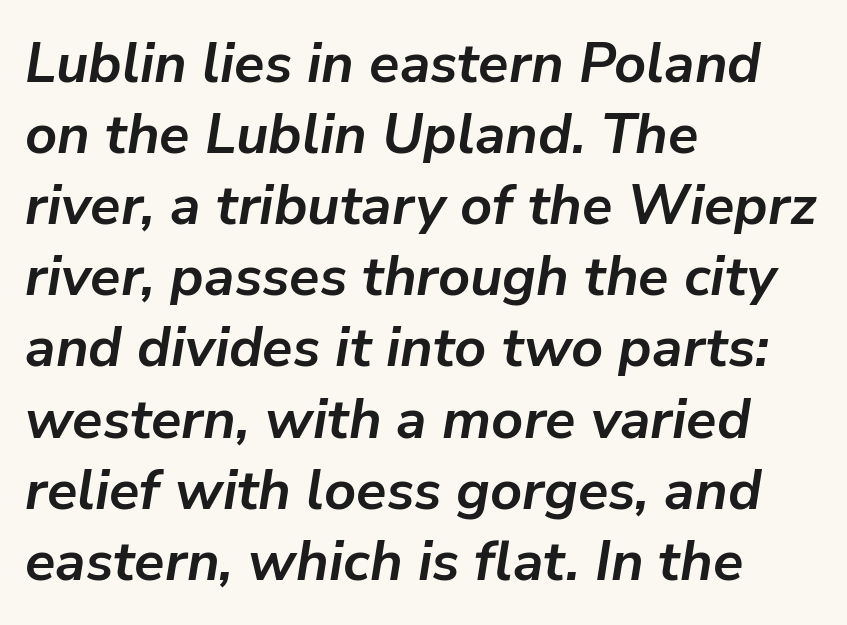
The image shows 56 px semibold type, italic (leaning right); set left-aligned, normal line spacing (1.27x), normal letter spacing, not underlined; low stroke contrast and a medium x-height.
